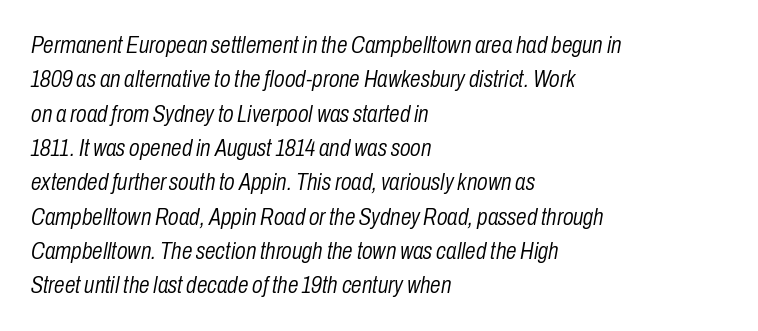
The designer left line spacing at the default. Would a proofreader flag this as italicized? Yes. Lines of text with bare space underneath. The passage shown is not bold in any degree. These lines stack with their left ends in a neat column.
